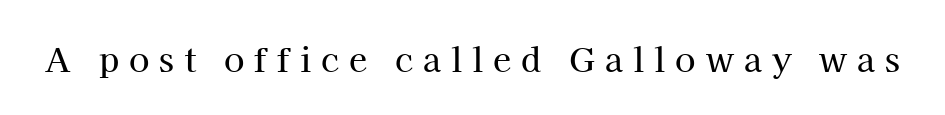
Descenders hang freely into open space. This is the regular roman posture of the typeface. Is this a sans? No — the strokes have serifs. The letters advance in unequal steps, a hallmark of proportional type. In terms of letterspacing, this is a distinctly airy, spread setting.
